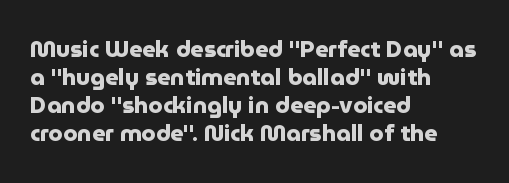
Look at the stroke-to-counter ratio: heavy, a bold. Ordinary non-slanted type is in use. The baseline area is clear. The setting favours the left margin, as ordinary paragraphs usually do. Look at the tracking — it's just the regular setting, nothing added.
